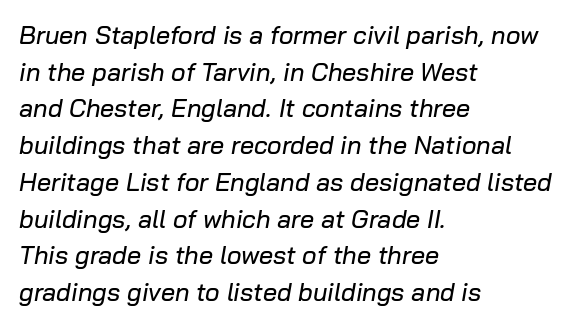
The image shows 25 px text type, italic (leaning right); set left-aligned, normal line spacing (1.47x), normal letter spacing, not underlined.
